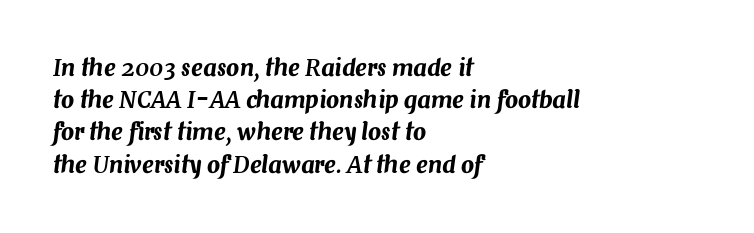
The string is rendered with underlining switched off. These lines keep a tight, regular rhythm from letter to letter. The rows are spaced the way most documents space them. In terms of posture, this sample is oblique. Horizontal alignment here is leftward, the default for most running prose.
